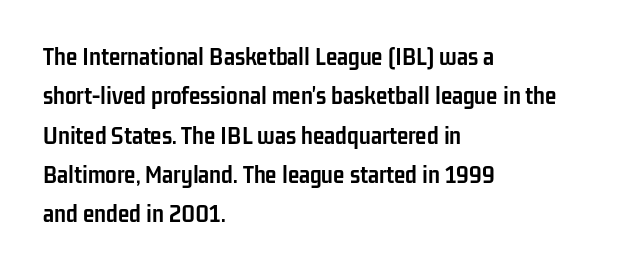
Typeset ragged right — the left edge is the straight one. The passage shown is not underscored anywhere. The lettering stays uniformly vertical, giving the passage a roman look. Short note: letters normally spaced.
